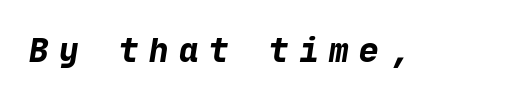
Q: Is the text bold? A: Yes.
Q: Is the typeface a serif or a sans-serif typeface? A: Sans-serif.
Q: Is the text underlined? A: No.
Q: Is the spacing between letters normal or unusually wide? A: Unusually wide.
Q: Width (condensed, normal, or wide)? A: Normal.
Q: Stroke contrast? A: Low.
Q: x-height? A: Medium.
